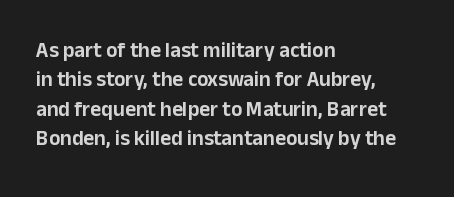
{"italic": "no", "underline": "no", "align": "left", "line_spacing": "normal", "line_spacing_ratio": 1.4, "letter_spacing": "normal", "letter_spacing_em": 0.0, "glyph_px": 21}
